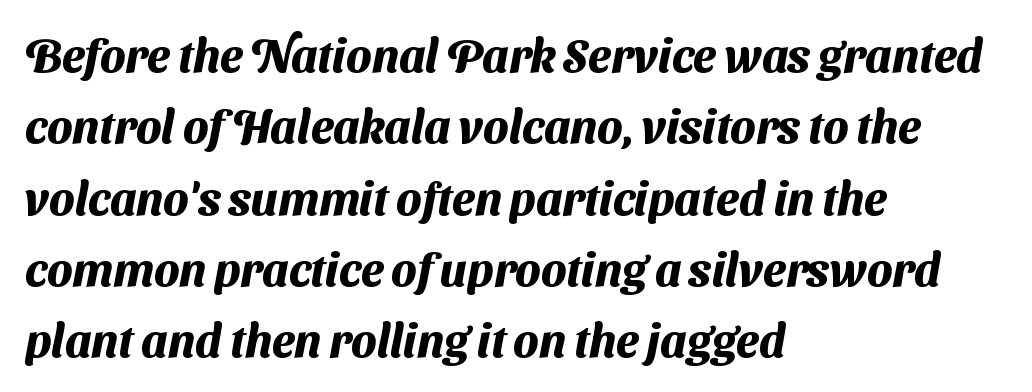
{"serif": "no", "bold": "yes", "weight": "heavy", "width": "normal", "stroke_contrast": "medium", "x_height": "medium", "monospaced": "no", "underline": "no", "align": "left", "line_spacing": "normal", "line_spacing_ratio": 1.55, "letter_spacing": "normal", "letter_spacing_em": 0.0, "glyph_px": 46}
